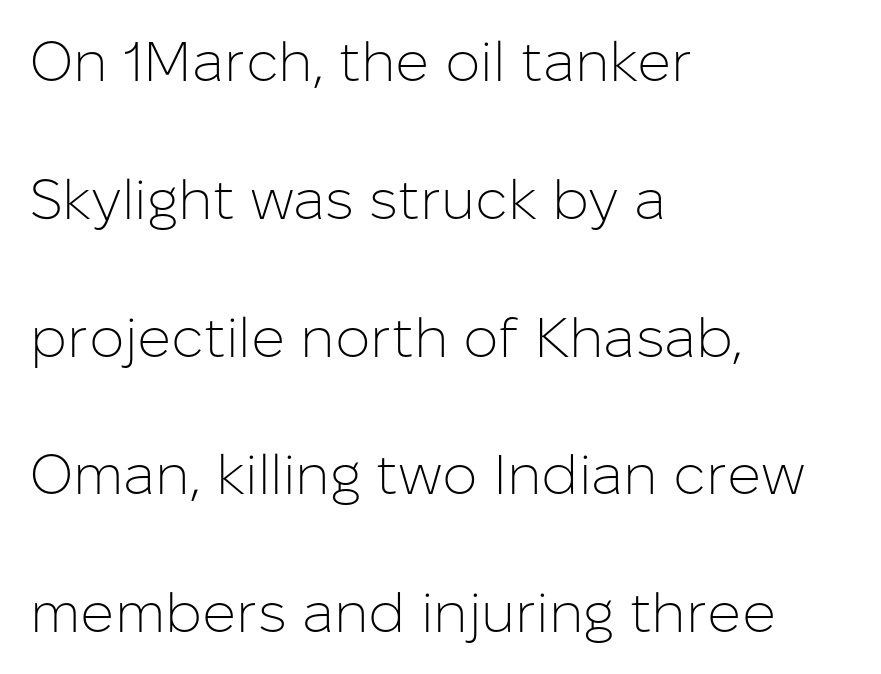
The image shows 56 px light sans-serif type, upright; set left-aligned, loose line spacing (2.46x), normal letter spacing, not underlined; low stroke contrast and a medium x-height.
